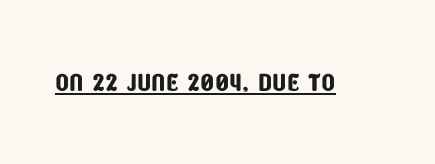
{"serif": "no", "width": "condensed", "stroke_contrast": "low", "x_height": "large", "monospaced": "no", "underline": "yes", "letter_spacing": "normal", "letter_spacing_em": 0.0, "glyph_px": 36}
